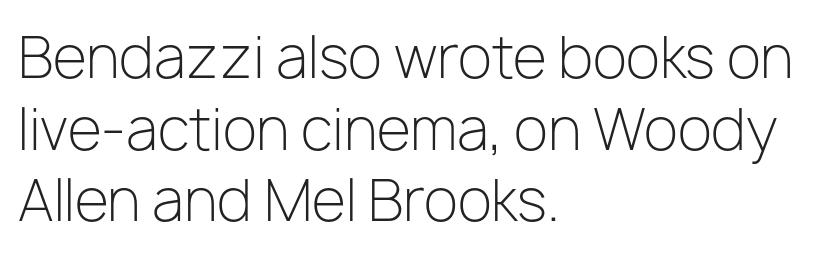
The passage shown is typed in a proportional face where columns would drift. The line-height multiplier appears to be the usual default. The cut favours lightness, reaching ordinary text weight at its darkest. The specimen omits any rule beneath the text block's lines.
